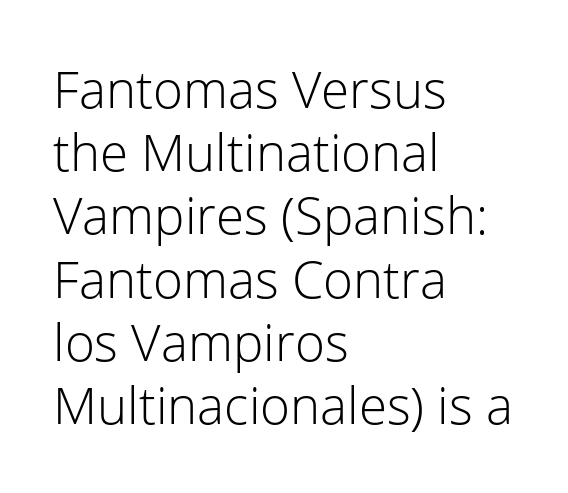
Is this a fixed-width face? No — the glyphs have proportional, varying widths. Serif or sans? Sans — the stroke terminals are bare. Every row of glyphs begins at an identical x-position on the left. The characters are drawn with everyday or finer stroke widths.
